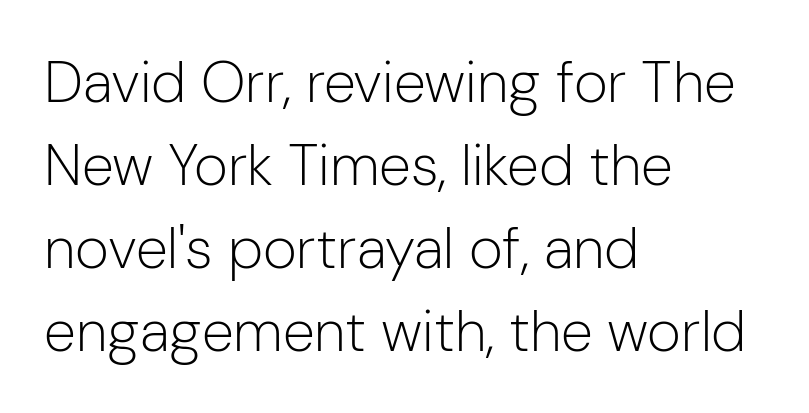
Bare-footed words on every line. Character widths vary here, with narrow letters taking less room than wide ones. The lines in this sample share a left origin and differ only in where they stop. Heft: none added — not bold. The letters stand straight up with perfectly vertical stems.
